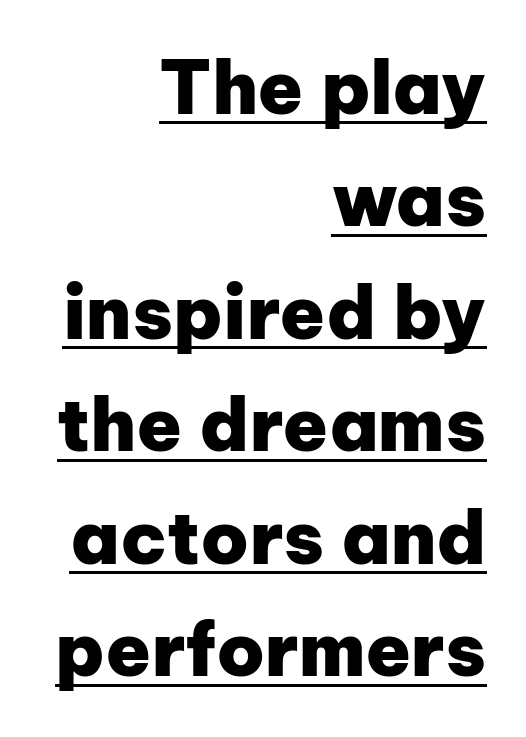
The image shows 74 px heavy sans-serif type, upright; set right-aligned, normal line spacing (1.52x), normal letter spacing, underlined; low stroke contrast and a medium x-height.
